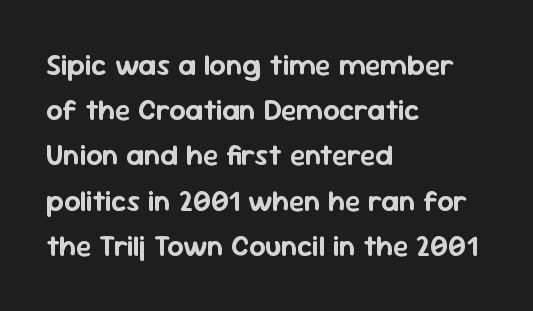
The specimen omits any rule beneath the text block's lines. Is the block centered? No — it sits flush against the left margin. Italic: no, the glyphs are upright roman. Spacing between characters is what you'd get straight out of the box.
